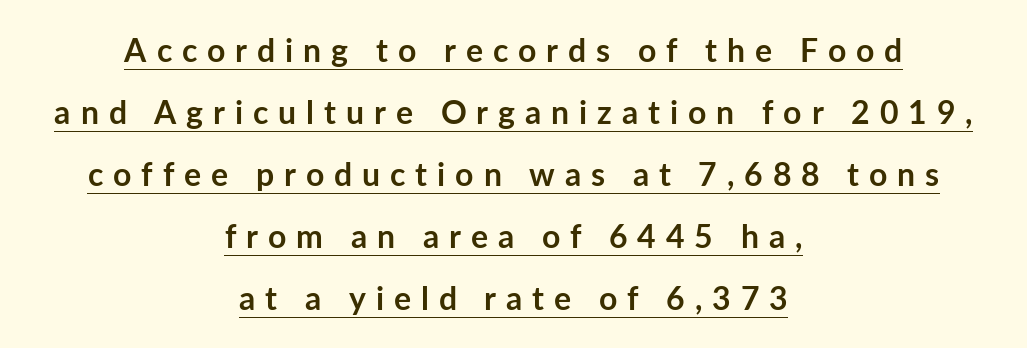
{"serif": "no", "italic": "no", "bold": "yes", "weight": "semibold", "width": "normal", "stroke_contrast": "low", "x_height": "medium", "monospaced": "no", "underline": "yes", "align": "center", "line_spacing": "loose", "line_spacing_ratio": 1.94, "letter_spacing": "wide", "letter_spacing_em": 0.31, "glyph_px": 32}
